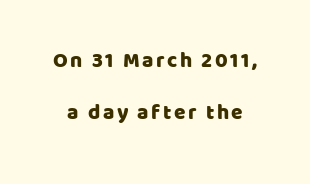
Anything drawn beneath the words? Only blank space. A roman cut, with each character standing at attention. Summary of vertical rhythm: relaxed, with wide interline spacing.
